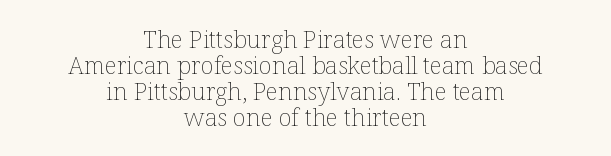
The image shows 24 px text type, upright; set centered, tight line spacing (1.08x), normal letter spacing, not underlined.
